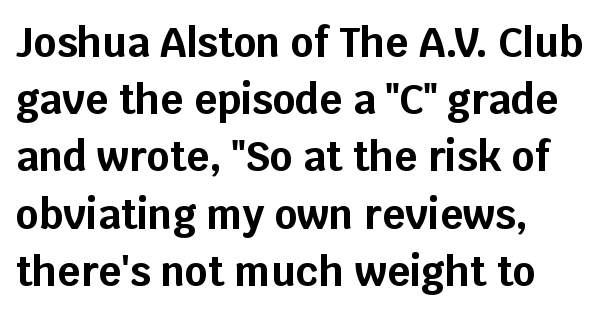
The image shows 40 px bold sans-serif type, upright; set left-aligned, normal line spacing (1.43x), normal letter spacing, not underlined; low stroke contrast and a large x-height.
